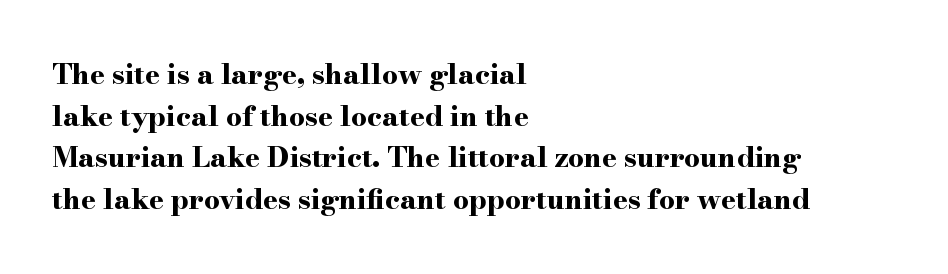
The image shows 28 px bold, wide serif type, upright; set left-aligned, normal line spacing (1.49x), normal letter spacing, not underlined; high stroke contrast and a small x-height.
